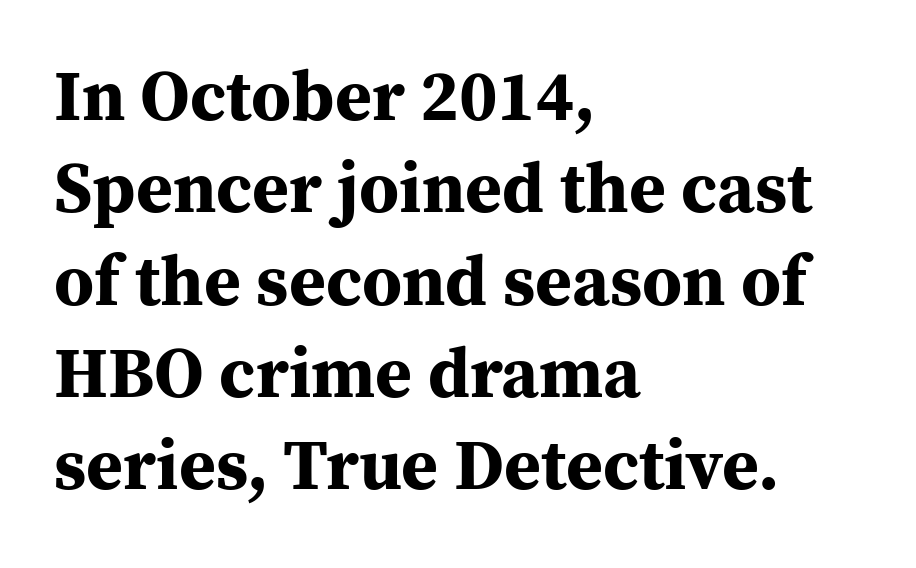
{"serif": "yes", "italic": "no", "bold": "yes", "weight": "bold", "width": "normal", "stroke_contrast": "medium", "x_height": "medium", "monospaced": "no", "underline": "no", "align": "left", "line_spacing": "normal", "line_spacing_ratio": 1.3, "letter_spacing": "normal", "letter_spacing_em": 0.0, "glyph_px": 71}
